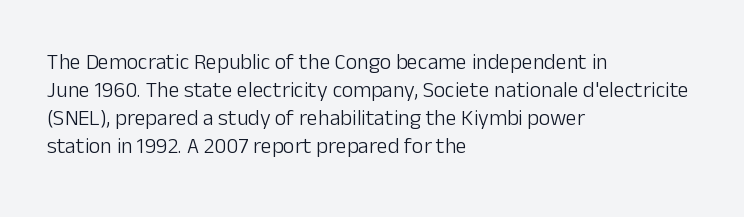
{"italic": "no", "bold": "no", "underline": "no", "align": "left", "line_spacing": "normal", "line_spacing_ratio": 1.28, "letter_spacing": "normal", "letter_spacing_em": 0.0, "glyph_px": 22}
